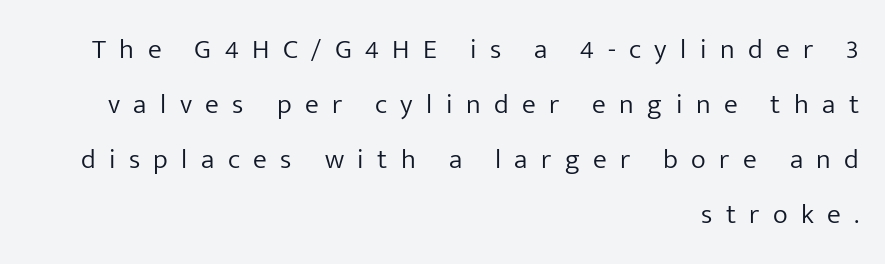
{"serif": "no", "italic": "no", "bold": "no", "weight": "light", "width": "normal", "stroke_contrast": "low", "x_height": "medium", "monospaced": "no", "underline": "no", "align": "right", "line_spacing": "loose", "line_spacing_ratio": 1.96, "letter_spacing": "wide", "letter_spacing_em": 0.48, "glyph_px": 28}
